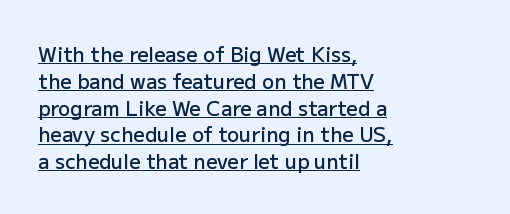
The image shows 20 px text type, upright; set left-aligned, normal line spacing (1.34x), normal letter spacing, underlined.
